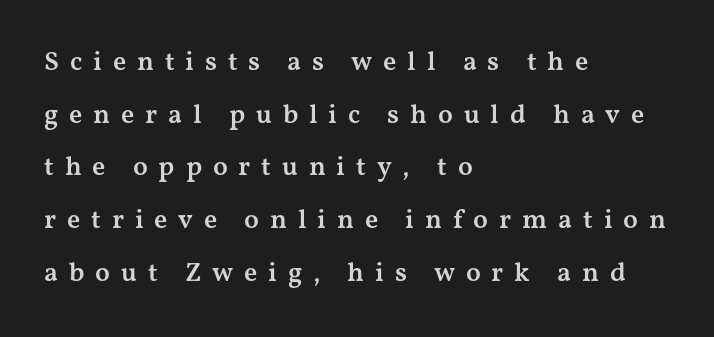
{"italic": "no", "bold": "semi", "underline": "no", "align": "left", "line_spacing": "loose", "line_spacing_ratio": 1.95, "letter_spacing": "wide", "letter_spacing_em": 0.4, "glyph_px": 27}
